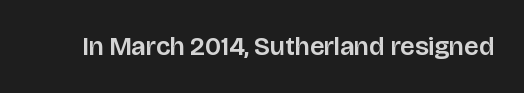
{"italic": "no", "underline": "no", "letter_spacing": "normal", "letter_spacing_em": 0.0, "glyph_px": 26}
